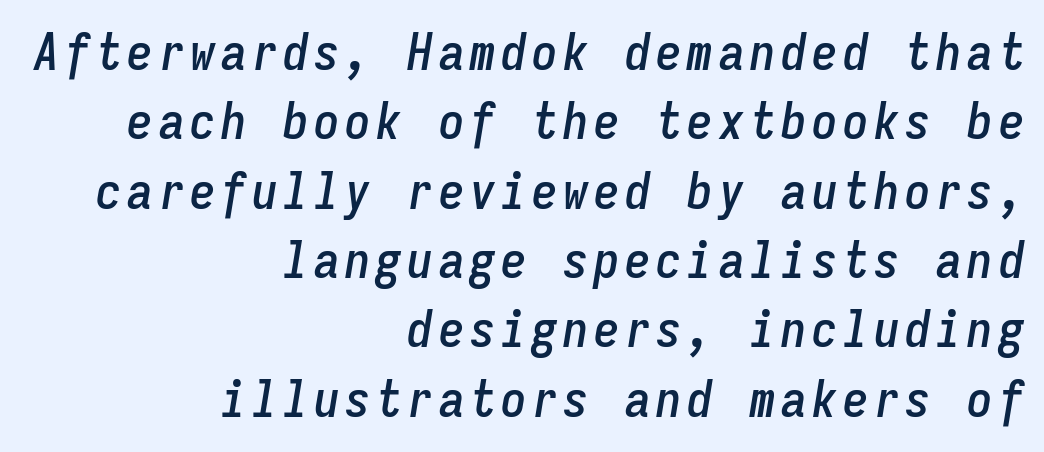
Q: Is the text italic (slanted)? A: Yes, it leans right by about 9 degrees.
Q: Is the text underlined? A: No.
Q: How is the paragraph aligned? A: Right-aligned.
Q: Is the spacing between lines tight, normal or loose? A: Normal.
Q: Width (condensed, normal, or wide)? A: Condensed.
Q: Stroke contrast? A: Low.
Q: x-height? A: Medium.
Q: Monospaced? A: Yes.
